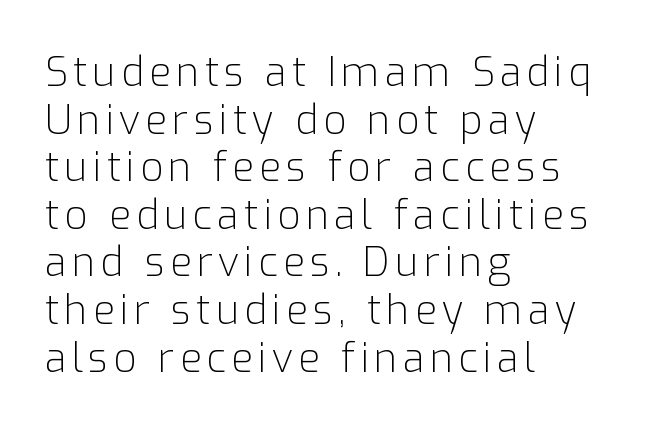
The image shows 40 px light sans-serif type, upright; set left-aligned, line spacing 1.19x, not underlined; low stroke contrast and a medium x-height.
